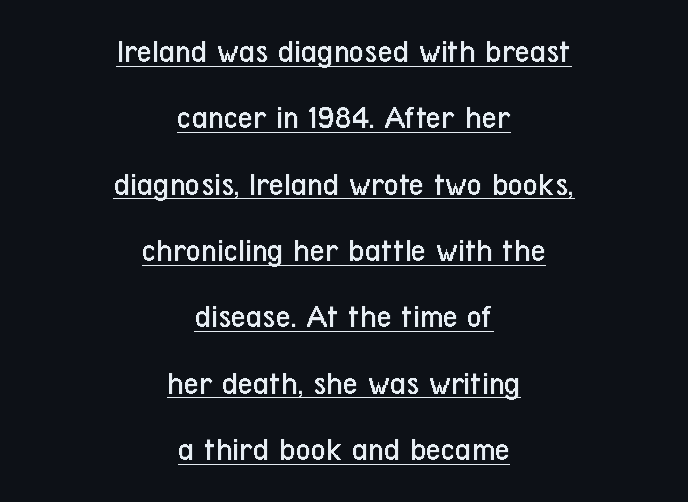
Q: Is the text bold? A: No.
Q: Is the text italic (slanted)? A: No, it is upright.
Q: Is the typeface a serif or a sans-serif typeface? A: Sans-serif.
Q: Is the text underlined? A: Yes.
Q: How is the paragraph aligned? A: Centered.
Q: Is the spacing between letters normal or unusually wide? A: Normal.
Q: Is the spacing between lines tight, normal or loose? A: Loose.
Q: Width (condensed, normal, or wide)? A: Condensed.
Q: Stroke contrast? A: Low.
Q: x-height? A: Medium.
Q: Monospaced? A: No.
